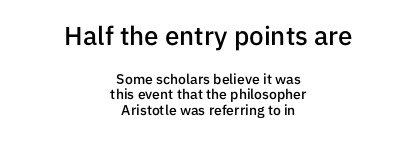
The image shows 26 px text type, upright; set centered, tight line spacing (1.09x), normal letter spacing, not underlined; the first (top) block is 1.86x larger.
